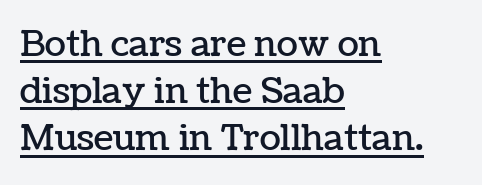
The image shows 35 px text type, upright; set left-aligned, normal line spacing (1.35x), normal letter spacing, underlined; low stroke contrast and a medium x-height.
